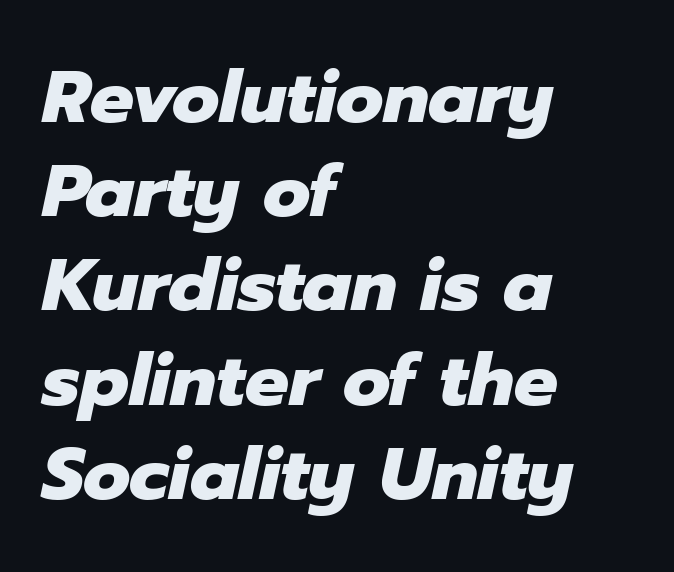
{"italic": "yes", "lean": "right", "slant_degrees": 12, "bold": "yes", "weight": "heavy", "width": "normal", "stroke_contrast": "low", "x_height": "medium", "monospaced": "no", "underline": "no", "align": "left", "line_spacing": "normal", "line_spacing_ratio": 1.29, "letter_spacing": "normal", "letter_spacing_em": 0.0, "glyph_px": 73}
